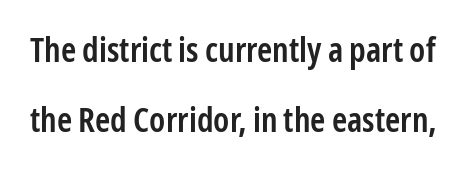
{"serif": "no", "italic": "no", "bold": "semi", "weight": "semibold", "width": "condensed", "stroke_contrast": "low", "x_height": "medium", "monospaced": "no", "underline": "no", "line_spacing": "loose", "line_spacing_ratio": 2.05, "letter_spacing": "normal", "letter_spacing_em": 0.0, "glyph_px": 34}
